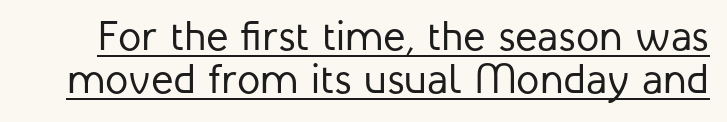
The image shows 42 px regular-weight sans-serif type, upright; set tight line spacing (1.02x), normal letter spacing, underlined; low stroke contrast and a medium x-height.
